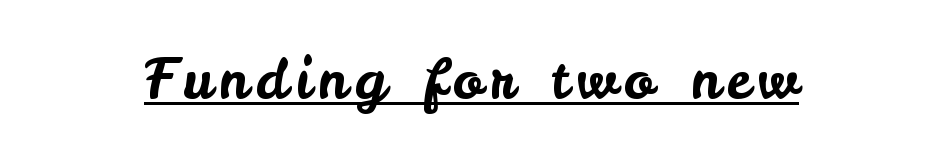
{"serif": "no", "width": "normal", "stroke_contrast": "low", "x_height": "small", "monospaced": "no", "underline": "yes", "glyph_px": 55}
